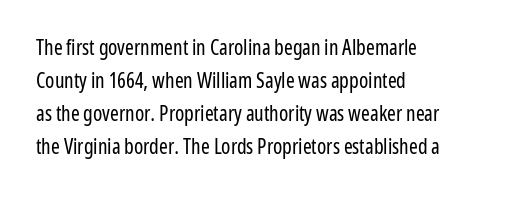
Q: Is the text bold? A: No.
Q: Is the text italic (slanted)? A: No, it is upright.
Q: Is the text underlined? A: No.
Q: How is the paragraph aligned? A: Left-aligned.
Q: Is the spacing between letters normal or unusually wide? A: Normal.
Q: Is the spacing between lines tight, normal or loose? A: Normal.
